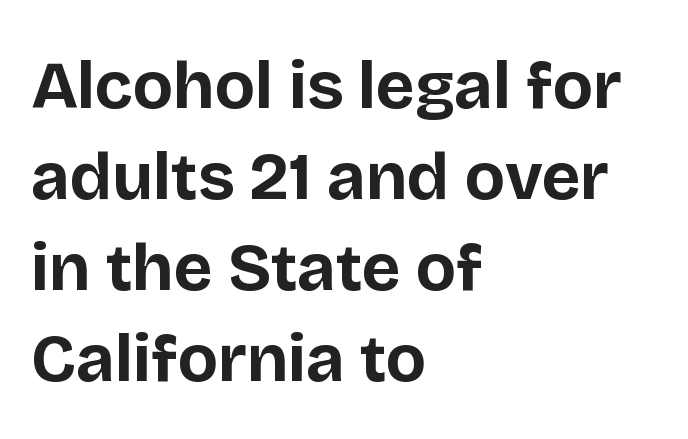
The image shows 67 px bold sans-serif type, upright; set left-aligned, normal line spacing (1.36x), normal letter spacing, not underlined; low stroke contrast and a large x-height.
